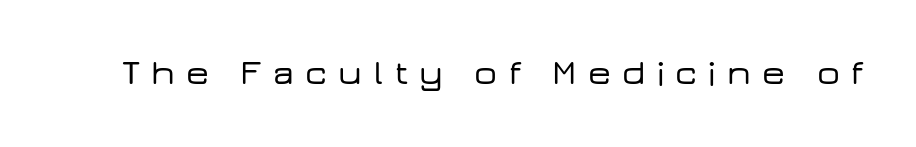
{"serif": "no", "italic": "no", "width": "wide", "stroke_contrast": "low", "x_height": "medium", "monospaced": "no", "underline": "no", "letter_spacing": "wide", "letter_spacing_em": 0.31, "glyph_px": 36}
